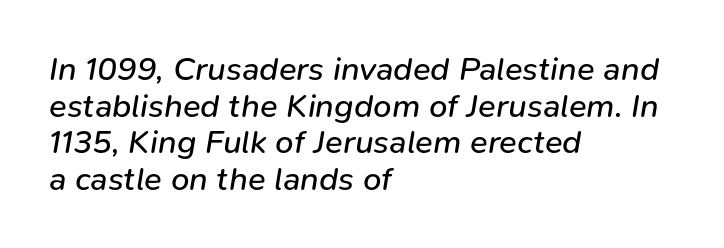
Q: Is the text bold? A: No.
Q: Is the text italic (slanted)? A: Yes, it leans right by about 9 degrees.
Q: Is the text underlined? A: No.
Q: How is the paragraph aligned? A: Left-aligned.
Q: Is the spacing between letters normal or unusually wide? A: Normal.
Q: Is the spacing between lines tight, normal or loose? A: Tight.
Q: Width (condensed, normal, or wide)? A: Normal.
Q: Stroke contrast? A: Low.
Q: x-height? A: Medium.
Q: Monospaced? A: No.
